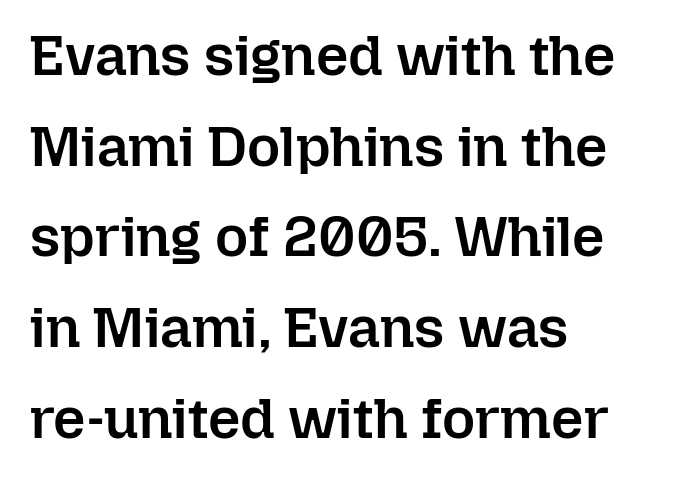
Q: Is the text bold? A: Semi-bold.
Q: Is the text italic (slanted)? A: No, it is upright.
Q: Is the text underlined? A: No.
Q: How is the paragraph aligned? A: Left-aligned.
Q: Is the spacing between letters normal or unusually wide? A: Normal.
Q: Is the spacing between lines tight, normal or loose? A: Normal.
Q: Width (condensed, normal, or wide)? A: Normal.
Q: Stroke contrast? A: Low.
Q: x-height? A: Medium.
Q: Monospaced? A: No.
